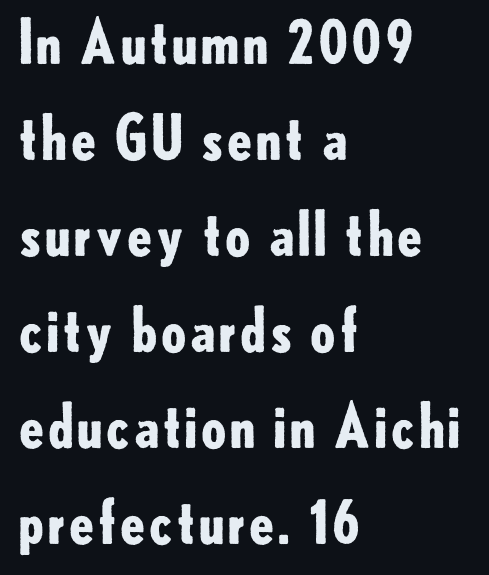
Q: Is the text bold? A: Yes.
Q: Is the text italic (slanted)? A: No, it is upright.
Q: Is the typeface a serif or a sans-serif typeface? A: Sans-serif.
Q: Is the text underlined? A: No.
Q: How is the paragraph aligned? A: Left-aligned.
Q: Is the spacing between letters normal or unusually wide? A: Normal.
Q: Is the spacing between lines tight, normal or loose? A: Normal.
Q: Width (condensed, normal, or wide)? A: Normal.
Q: Stroke contrast? A: Low.
Q: x-height? A: Small.
Q: Monospaced? A: No.
